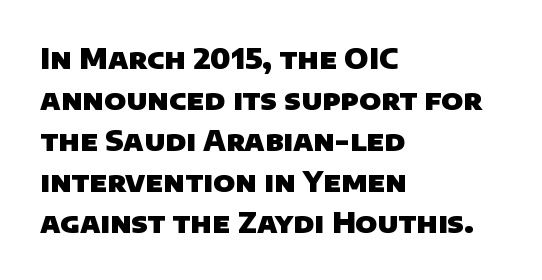
Is this a fixed-width face? No — the glyphs have proportional, varying widths. The paragraph has a hard left edge and a soft right edge. Whoever set this chose a conventional vertical rhythm. Type without underlining. What weight is shown? A full bold with thick strokes. The glyphs in this specimen are sans serif.
